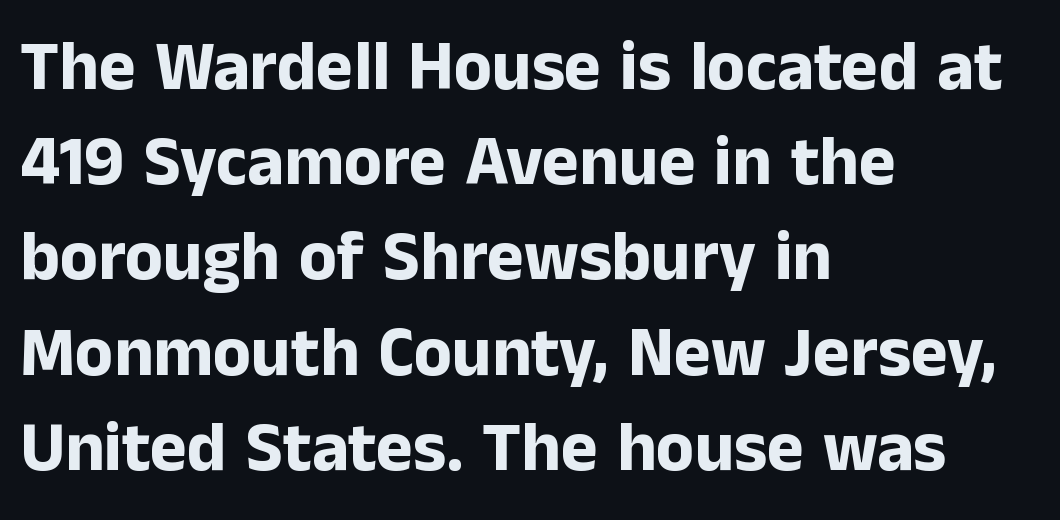
The image shows 70 px bold sans-serif type, upright; set left-aligned, normal line spacing (1.36x), normal letter spacing, not underlined; low stroke contrast and a medium x-height.
